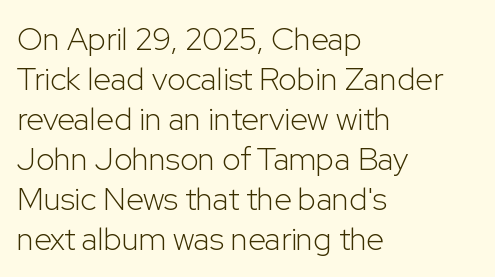
{"serif": "no", "italic": "no", "bold": "no", "weight": "light", "width": "normal", "stroke_contrast": "low", "x_height": "medium", "monospaced": "no", "underline": "no", "align": "left", "line_spacing": "normal", "line_spacing_ratio": 1.25, "letter_spacing": "normal", "letter_spacing_em": 0.0, "glyph_px": 32}
